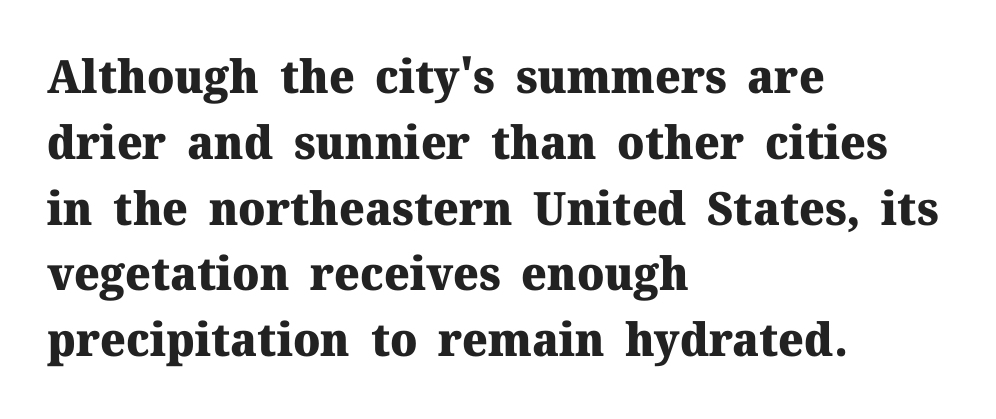
The space beneath each line is pristine and unruled. Italic? Not at all — the glyphs are vertical. Where is the straight margin? On the left. The rendering shows small feet on the letterforms — a serif design. The letterforms sit shoulder to shoulder at normal distance. The typesetting leans heavy: a genuine bold.
